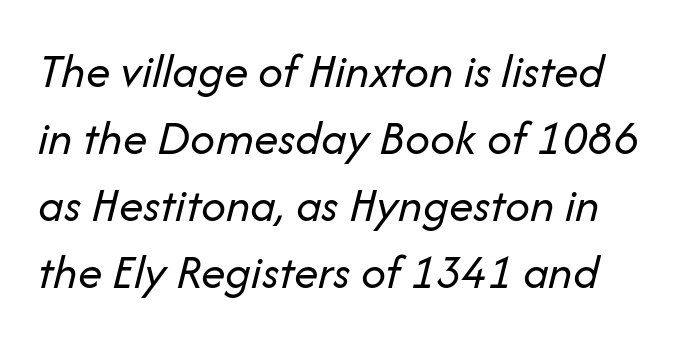
{"italic": "yes", "lean": "right", "slant_degrees": 14, "bold": "no", "weight": "regular", "width": "normal", "stroke_contrast": "low", "x_height": "medium", "monospaced": "no", "underline": "no", "line_spacing": "normal", "line_spacing_ratio": 1.37, "letter_spacing": "normal", "letter_spacing_em": 0.0, "glyph_px": 49}
